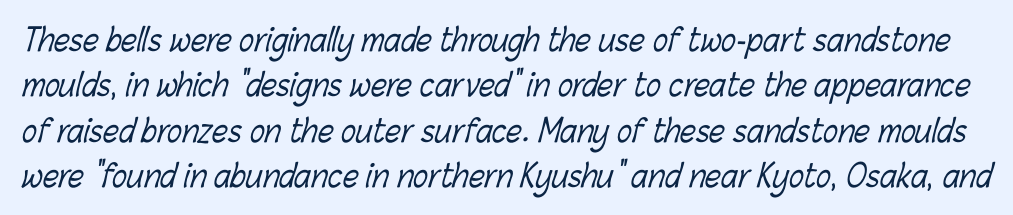
Q: Is the text bold? A: No.
Q: Is the text underlined? A: No.
Q: Is the spacing between letters normal or unusually wide? A: Normal.
Q: Is the spacing between lines tight, normal or loose? A: Normal.
Q: Width (condensed, normal, or wide)? A: Condensed.
Q: Stroke contrast? A: Low.
Q: x-height? A: Medium.
Q: Monospaced? A: No.
